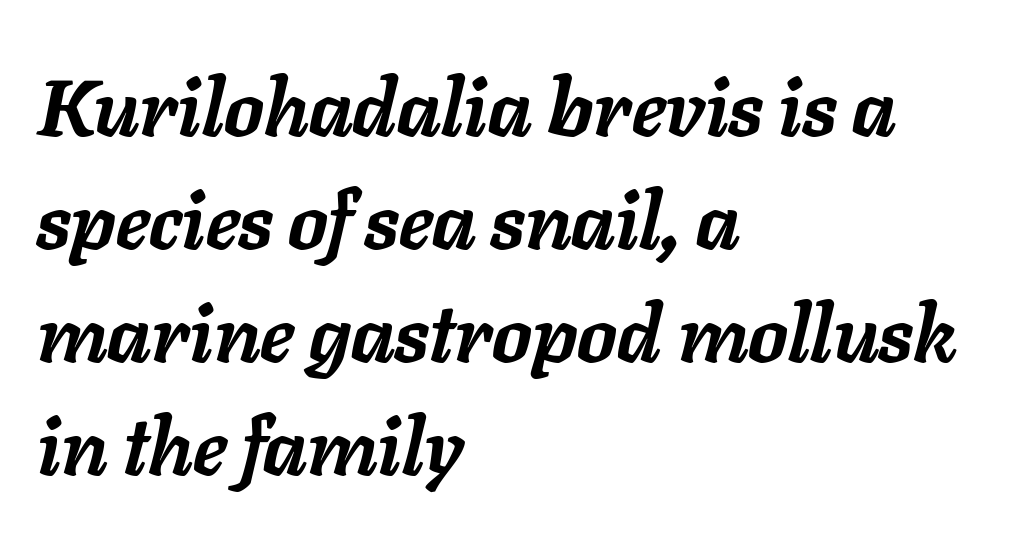
The image shows 79 px semibold type, italic (leaning right); set left-aligned, normal line spacing (1.43x), normal letter spacing, not underlined; low stroke contrast and a medium x-height.
